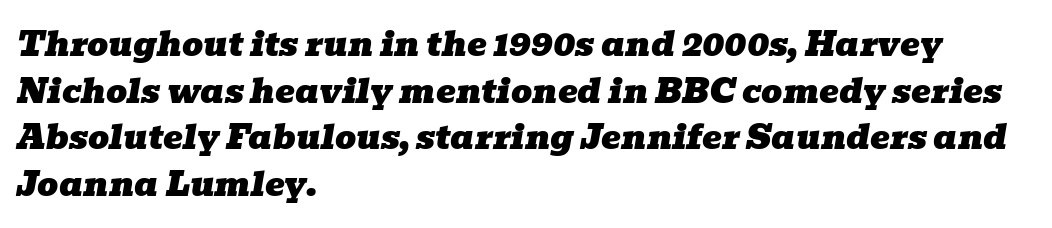
{"serif": "yes", "italic": "yes", "lean": "right", "slant_degrees": 10, "width": "wide", "stroke_contrast": "low", "x_height": "medium", "monospaced": "no", "underline": "no", "align": "left", "line_spacing": "normal", "line_spacing_ratio": 1.41, "letter_spacing": "normal", "letter_spacing_em": 0.0, "glyph_px": 33}
